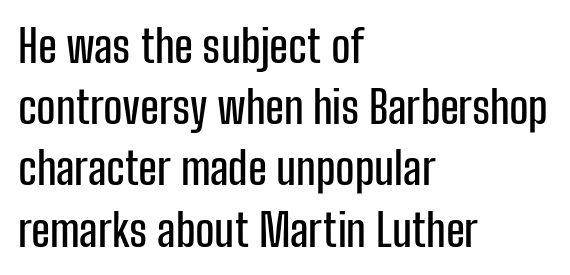
In terms of leading, this rendering sits right in the middle. This is the regular roman posture of the typeface. Examine the stroke ends and you'll find no serifs. Character widths vary here, with narrow letters taking less room than wide ones.
